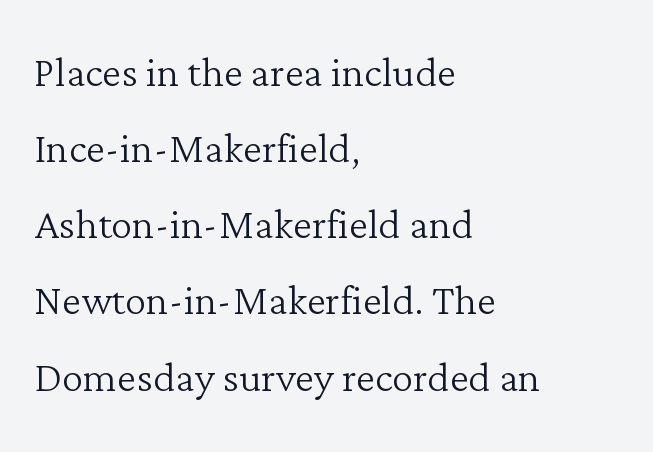
The type sits square on the baseline with zero lean. Check the space under the baseline: it is left empty. The rag falls on the right side of this text block. Heft: none added — not bold. The letters advance in unequal steps, a hallmark of proportional type. These lines are composed in type with serifs.
